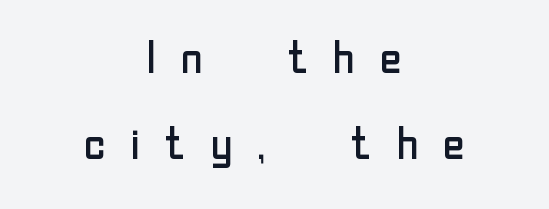
Q: Is the text bold? A: No.
Q: Is the text italic (slanted)? A: No, it is upright.
Q: Is the typeface a serif or a sans-serif typeface? A: Sans-serif.
Q: Is the text underlined? A: No.
Q: How is the paragraph aligned? A: Centered.
Q: Is the spacing between letters normal or unusually wide? A: Unusually wide.
Q: Is the spacing between lines tight, normal or loose? A: Loose.
Q: Width (condensed, normal, or wide)? A: Normal.
Q: Stroke contrast? A: Low.
Q: x-height? A: Medium.
Q: Monospaced? A: No.
